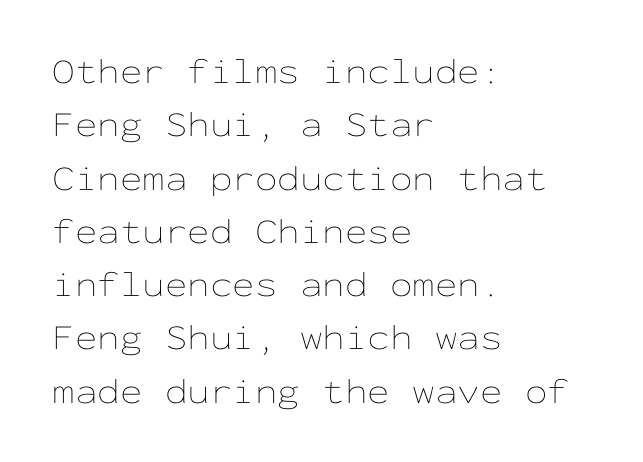
This sample uses an upright cut, with every glyph sitting square on the baseline. Every character here occupies the same horizontal width, giving the sample a typewriter-like rhythm. These glyphs show unthickened strokes, regular width or finer. Short note: letters normally spaced. The setting favours the left margin, as ordinary paragraphs usually do.
